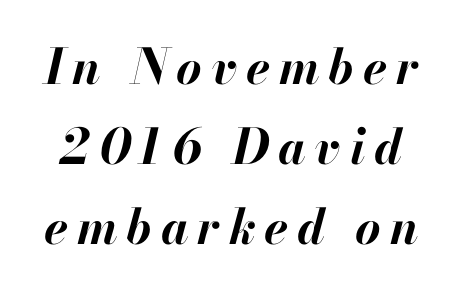
Note the varied advance widths — an 'i' is clearly narrower than an 'm'. The text carries the slant typical of an italic or oblique font. The passage shown is not underscored anywhere. How heavy is the stroke? Heavy — this is a bold.
